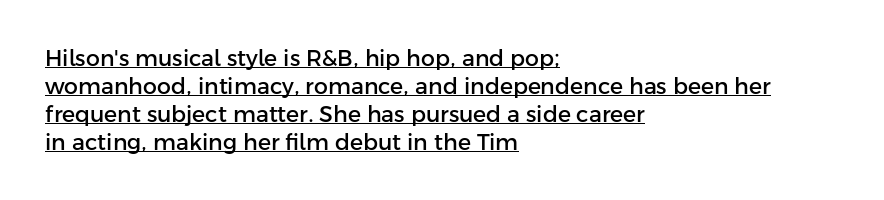
{"italic": "no", "underline": "yes", "align": "left", "line_spacing": "normal", "line_spacing_ratio": 1.27, "letter_spacing": "normal", "letter_spacing_em": 0.0, "glyph_px": 22}
